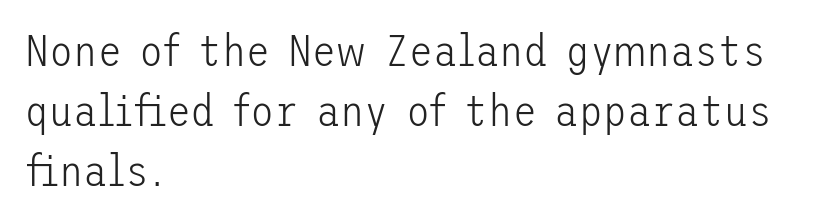
Q: Is the text bold? A: No.
Q: Is the text italic (slanted)? A: No, it is upright.
Q: Is the typeface a serif or a sans-serif typeface? A: Sans-serif.
Q: Is the text underlined? A: No.
Q: How is the paragraph aligned? A: Left-aligned.
Q: Is the spacing between letters normal or unusually wide? A: Normal.
Q: Is the spacing between lines tight, normal or loose? A: Normal.
Q: Width (condensed, normal, or wide)? A: Normal.
Q: Stroke contrast? A: Low.
Q: x-height? A: Medium.
